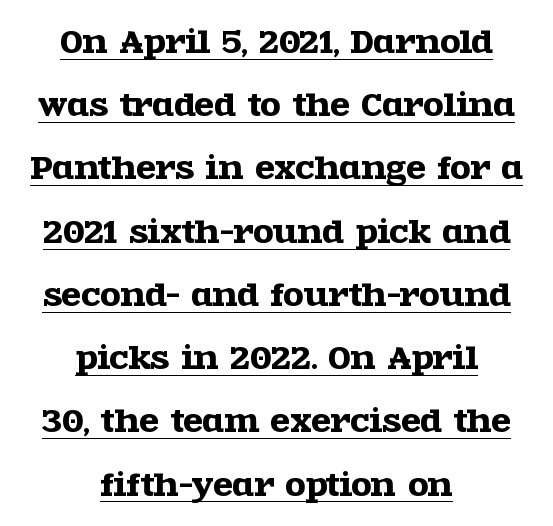
A roman cut, with each character standing at attention. These lines are rendered in a variable-pitch font. Quick note: interline space is abundant. Serif or sans? Serif — the stroke terminals have little feet. Is there an underline? Yes — a line sits under the letters.
